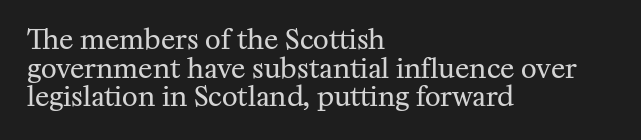
The image shows 27 px text type, upright; set left-aligned, tight line spacing (1.06x), normal letter spacing, not underlined.
